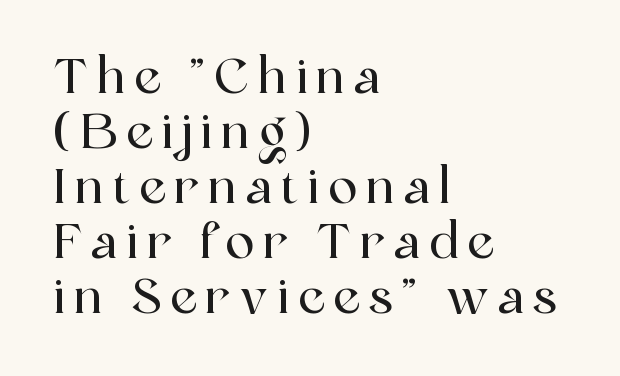
Q: Is the text italic (slanted)? A: No, it is upright.
Q: Is the typeface a serif or a sans-serif typeface? A: Serif.
Q: Is the text underlined? A: No.
Q: How is the paragraph aligned? A: Left-aligned.
Q: Is the spacing between lines tight, normal or loose? A: Tight.
Q: Width (condensed, normal, or wide)? A: Normal.
Q: x-height? A: Medium.
Q: Monospaced? A: No.
